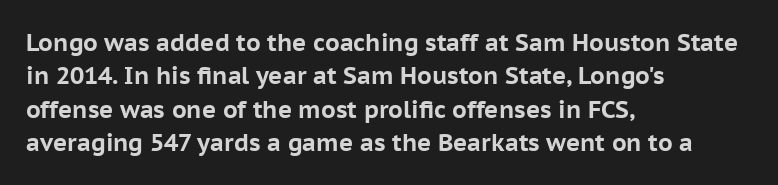
You can tell it's not italic because the verticals are truly vertical. Descender tails drop into unmarked territory. Baseline-to-baseline distance is the conventional proportion of letter height. Nobody touched the tracking dial on this one. Thick stems and heavy bowls — unmistakably bold. One-word summary of the alignment: left.
